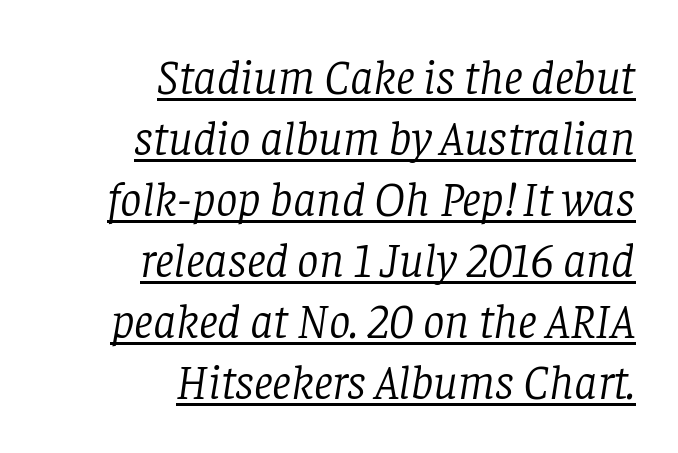
The image shows 48 px light serif type, italic (leaning right); set right-aligned, normal line spacing (1.27x), normal letter spacing, underlined; low stroke contrast and a large x-height.
